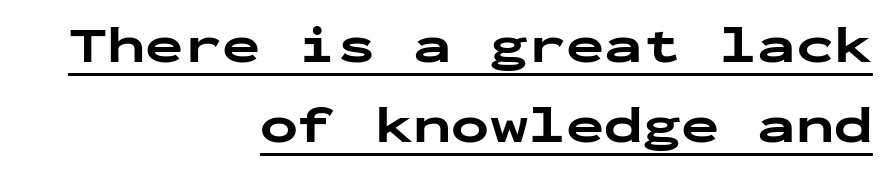
{"serif": "no", "italic": "no", "bold": "yes", "weight": "bold", "width": "wide", "stroke_contrast": "low", "x_height": "medium", "monospaced": "yes", "underline": "yes", "align": "right", "line_spacing": "normal", "line_spacing_ratio": 1.57, "letter_spacing": "normal", "letter_spacing_em": 0.0, "glyph_px": 51}
